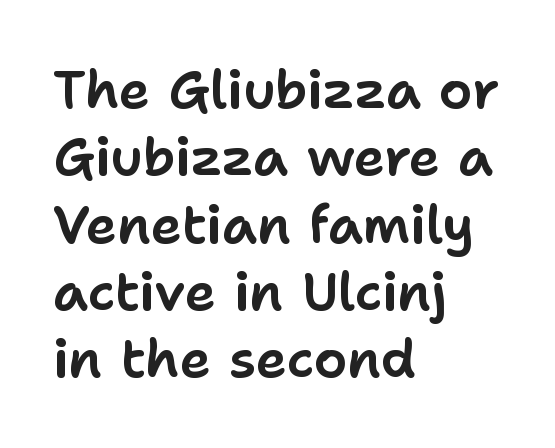
Q: Is the text italic (slanted)? A: No, it is upright.
Q: Is the typeface a serif or a sans-serif typeface? A: Sans-serif.
Q: Is the text underlined? A: No.
Q: How is the paragraph aligned? A: Left-aligned.
Q: Is the spacing between letters normal or unusually wide? A: Normal.
Q: Is the spacing between lines tight, normal or loose? A: Normal.
Q: Width (condensed, normal, or wide)? A: Normal.
Q: Stroke contrast? A: Low.
Q: x-height? A: Medium.
Q: Monospaced? A: No.
